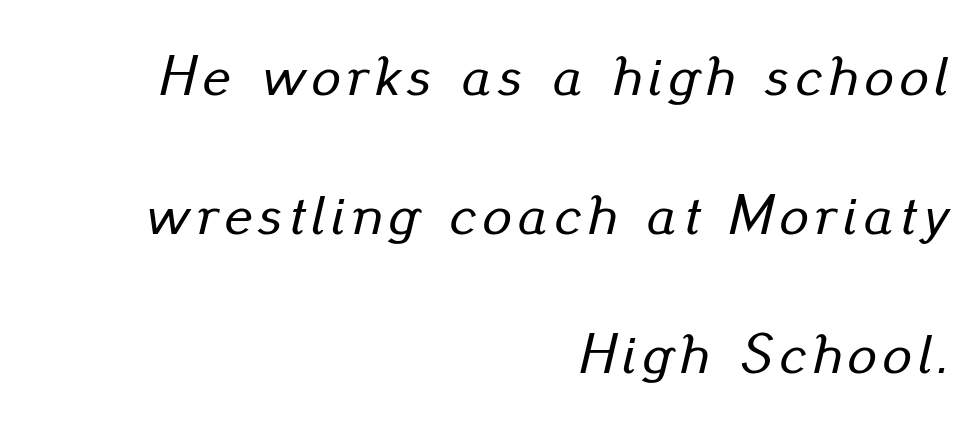
{"italic": "yes", "lean": "right", "slant_degrees": 13, "width": "normal", "stroke_contrast": "low", "x_height": "small", "monospaced": "no", "underline": "no", "align": "right", "line_spacing": "loose", "line_spacing_ratio": 2.4, "glyph_px": 58}
